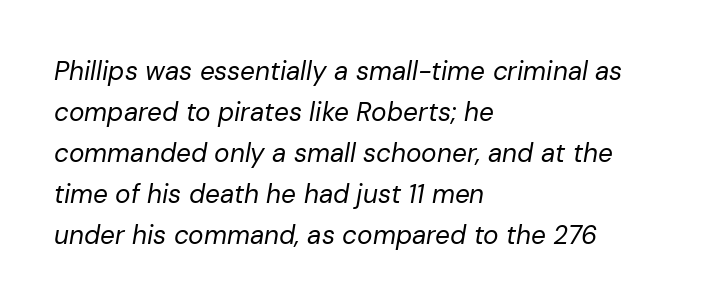
The image shows 26 px text type, italic (leaning right); set left-aligned, normal line spacing (1.58x), normal letter spacing, not underlined.
